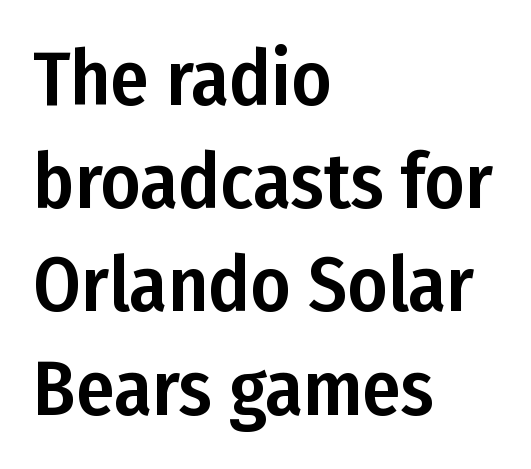
{"serif": "no", "italic": "no", "width": "condensed", "stroke_contrast": "low", "x_height": "medium", "monospaced": "no", "underline": "no", "align": "left", "line_spacing": "normal", "line_spacing_ratio": 1.34, "letter_spacing": "normal", "letter_spacing_em": 0.0, "glyph_px": 77}
